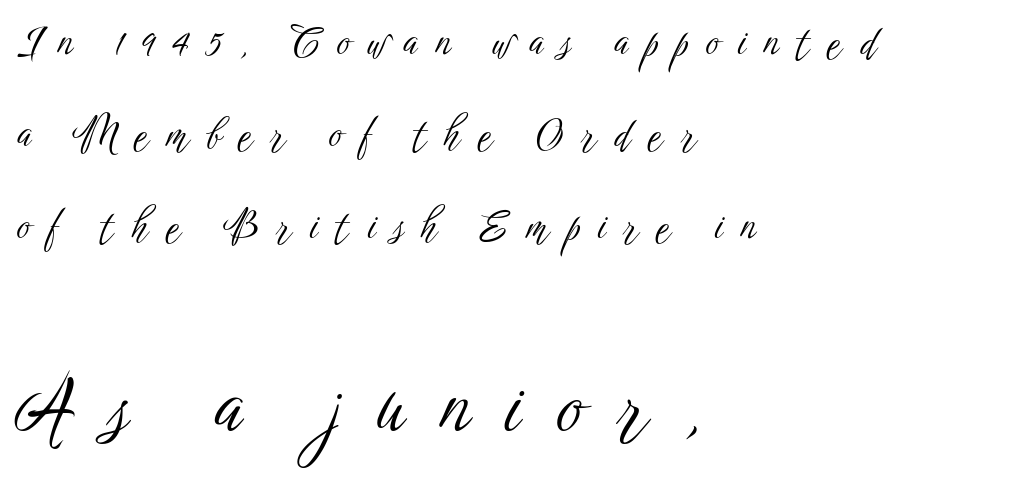
{"serif": "no", "bold": "no", "weight": "light", "width": "condensed", "stroke_contrast": "low", "x_height": "medium", "monospaced": "no", "underline": "no", "align": "left", "line_spacing": "loose", "line_spacing_ratio": 2.3, "letter_spacing": "wide", "letter_spacing_em": 0.45, "larger_block": "second", "size_ratio": 1.98, "glyph_px": 79}
